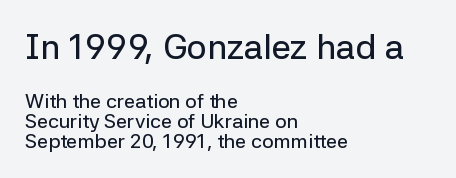
{"serif": "no", "italic": "no", "width": "normal", "stroke_contrast": "low", "x_height": "medium", "monospaced": "no", "underline": "no", "align": "left", "line_spacing": "tight", "line_spacing_ratio": 1.0, "letter_spacing": "normal", "letter_spacing_em": 0.0, "larger_block": "first", "size_ratio": 1.75, "glyph_px": 35}
